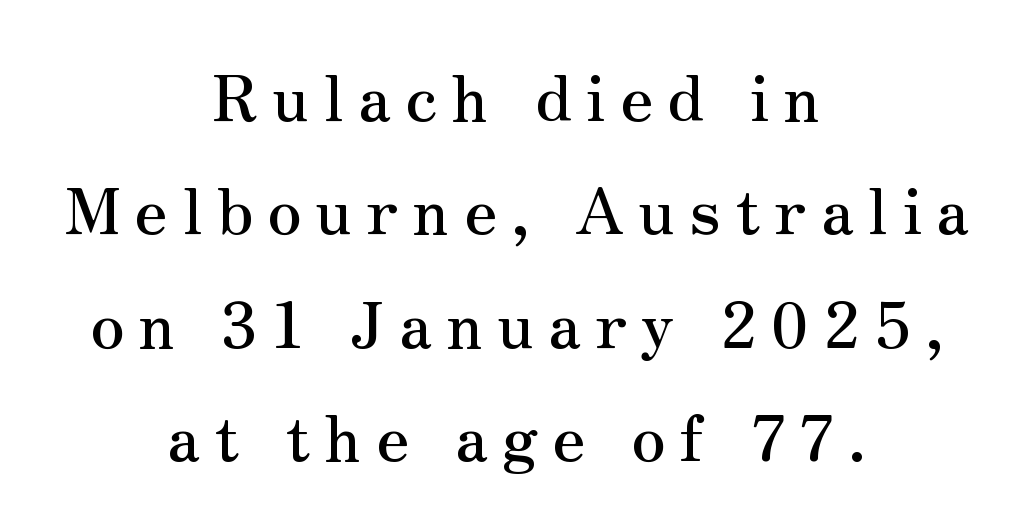
{"serif": "yes", "italic": "no", "width": "normal", "stroke_contrast": "medium", "x_height": "small", "monospaced": "no", "underline": "no", "align": "center", "line_spacing_ratio": 1.77, "letter_spacing": "wide", "letter_spacing_em": 0.22, "glyph_px": 64}
